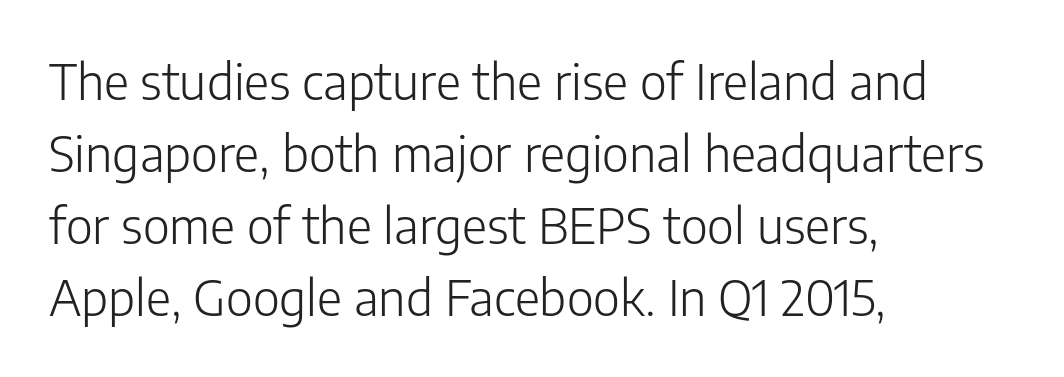
Q: Is the text bold? A: No.
Q: Is the text italic (slanted)? A: No, it is upright.
Q: Is the typeface a serif or a sans-serif typeface? A: Sans-serif.
Q: Is the text underlined? A: No.
Q: How is the paragraph aligned? A: Left-aligned.
Q: Is the spacing between letters normal or unusually wide? A: Normal.
Q: Is the spacing between lines tight, normal or loose? A: Normal.
Q: Width (condensed, normal, or wide)? A: Normal.
Q: Stroke contrast? A: Low.
Q: x-height? A: Medium.
Q: Monospaced? A: No.
